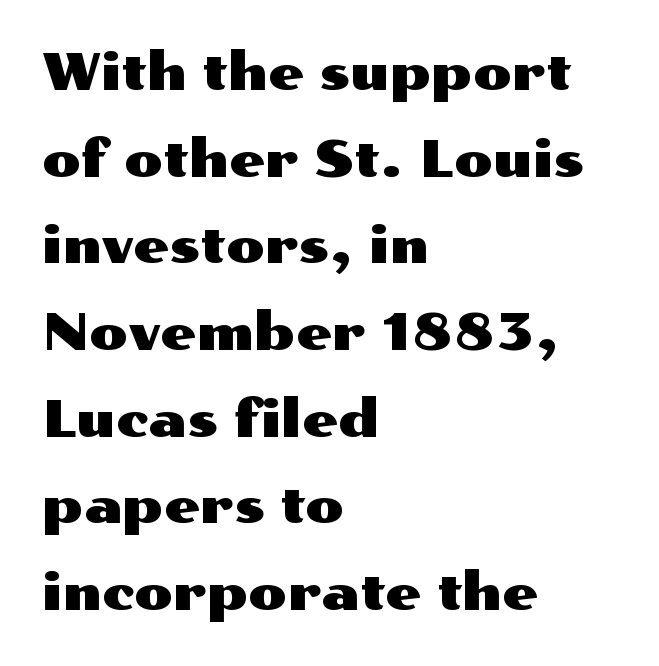
The image shows 51 px wide sans-serif type, upright; set left-aligned, normal line spacing (1.7x), normal letter spacing, not underlined; medium stroke contrast and a medium x-height.
